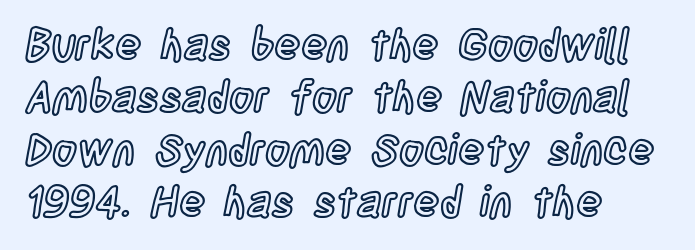
The passage shown is typed in a proportional face where columns would drift. Lines of text with bare space underneath. Characters follow at the spacing the type designer built in. Casual observation: everything's shoved over to the left.
